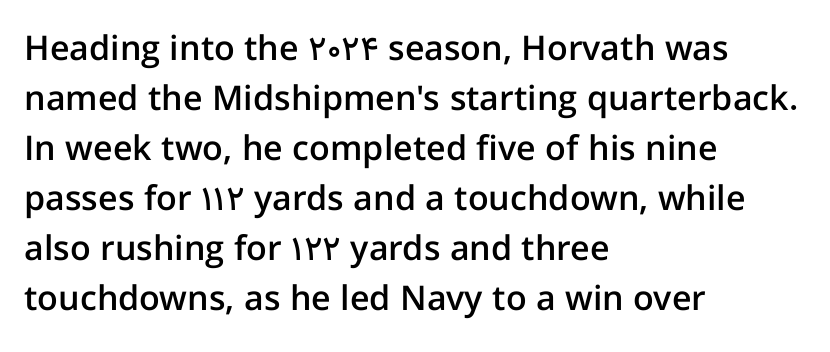
{"serif": "no", "italic": "no", "bold": "semi", "weight": "semibold", "width": "normal", "stroke_contrast": "low", "x_height": "medium", "monospaced": "no", "underline": "no", "align": "left", "line_spacing": "normal", "line_spacing_ratio": 1.47, "letter_spacing": "normal", "letter_spacing_em": 0.0, "glyph_px": 34}
